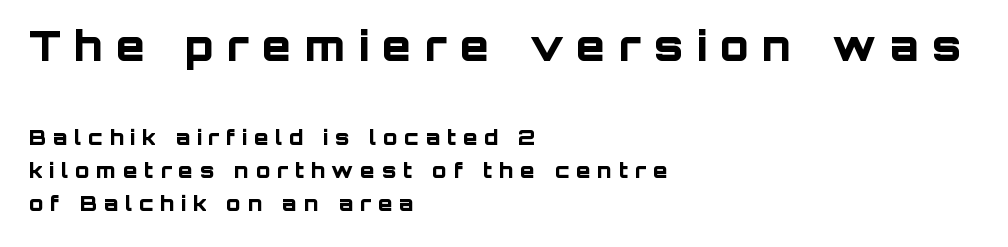
The image shows 42 px bold sans-serif type, upright; set left-aligned, normal line spacing (1.58x), unusually wide letter spacing (+0.32 em), not underlined; the first (top) block is 2.0x larger; low stroke contrast and a large x-height.
